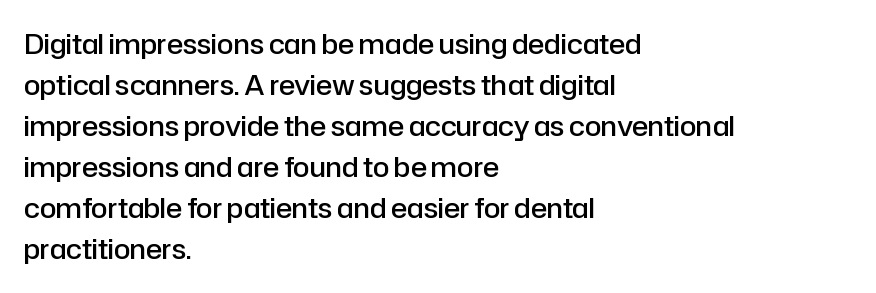
The image shows 27 px text type, upright; set left-aligned, normal line spacing (1.52x), normal letter spacing, not underlined.
